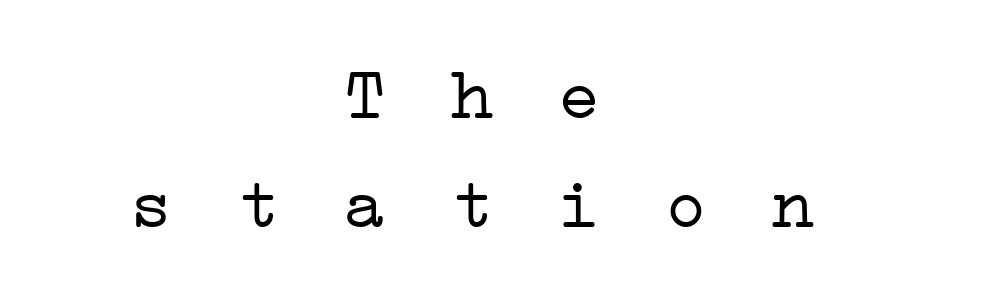
Q: Is the text bold? A: No.
Q: Is the typeface a serif or a sans-serif typeface? A: Serif.
Q: Is the text underlined? A: No.
Q: How is the paragraph aligned? A: Centered.
Q: Is the spacing between letters normal or unusually wide? A: Unusually wide.
Q: Is the spacing between lines tight, normal or loose? A: Normal.
Q: Width (condensed, normal, or wide)? A: Wide.
Q: Stroke contrast? A: Low.
Q: x-height? A: Medium.
Q: Monospaced? A: Yes.
